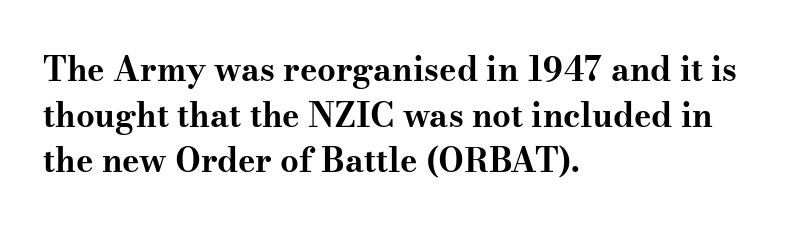
{"serif": "yes", "italic": "no", "bold": "yes", "weight": "bold", "width": "wide", "stroke_contrast": "medium", "x_height": "small", "monospaced": "no", "underline": "no", "align": "left", "line_spacing": "normal", "line_spacing_ratio": 1.38, "letter_spacing": "normal", "letter_spacing_em": 0.0, "glyph_px": 33}
